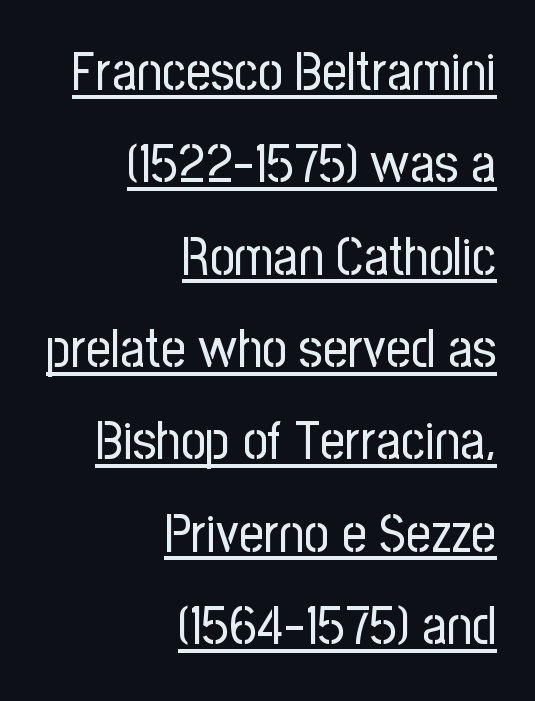
The image shows 54 px regular-weight, condensed sans-serif type, upright; set right-aligned, line spacing 1.71x, normal letter spacing, underlined; low stroke contrast and a medium x-height.
